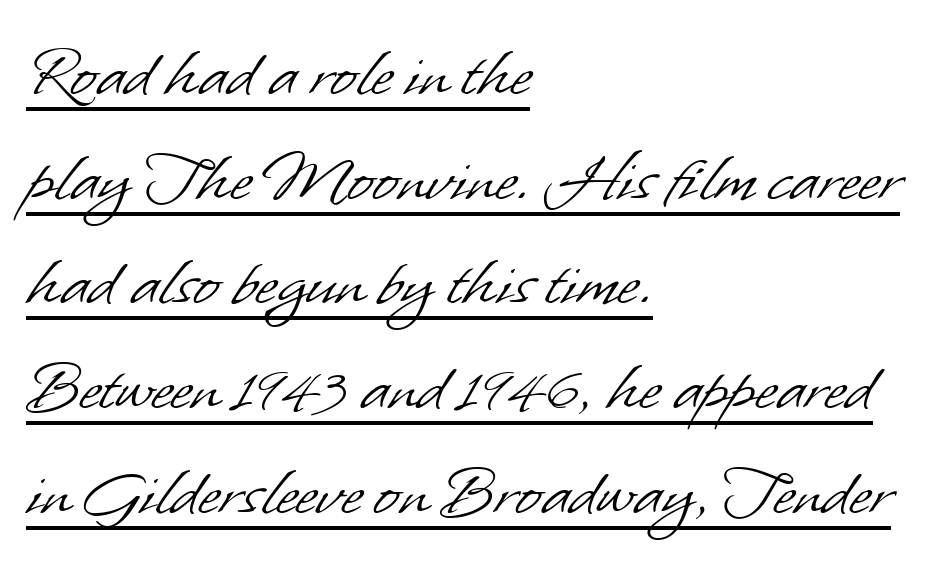
Q: Is the text bold? A: No.
Q: Is the typeface a serif or a sans-serif typeface? A: Sans-serif.
Q: Is the text underlined? A: Yes.
Q: How is the paragraph aligned? A: Left-aligned.
Q: Is the spacing between letters normal or unusually wide? A: Normal.
Q: Is the spacing between lines tight, normal or loose? A: Normal.
Q: Width (condensed, normal, or wide)? A: Normal.
Q: Stroke contrast? A: Low.
Q: x-height? A: Small.
Q: Monospaced? A: No.
